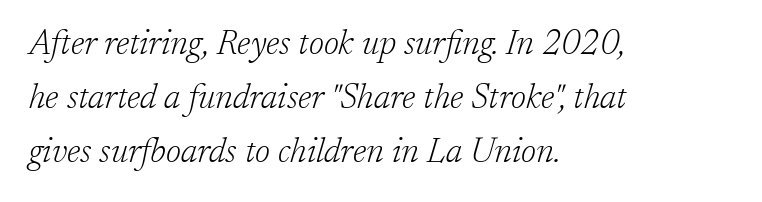
{"serif": "yes", "italic": "yes", "lean": "right", "slant_degrees": 17, "bold": "no", "weight": "light", "width": "normal", "stroke_contrast": "low", "x_height": "medium", "monospaced": "no", "underline": "no", "align": "left", "line_spacing": "normal", "line_spacing_ratio": 1.59, "letter_spacing": "normal", "letter_spacing_em": 0.0, "glyph_px": 34}
